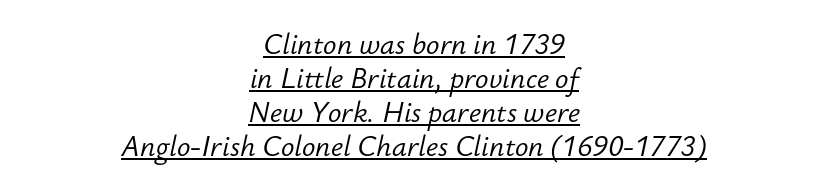
{"italic": "yes", "lean": "right", "slant_degrees": 12, "bold": "no", "weight": "light", "width": "normal", "stroke_contrast": "low", "x_height": "small", "monospaced": "no", "underline": "yes", "align": "center", "line_spacing_ratio": 1.21, "letter_spacing": "normal", "letter_spacing_em": 0.0, "glyph_px": 28}
